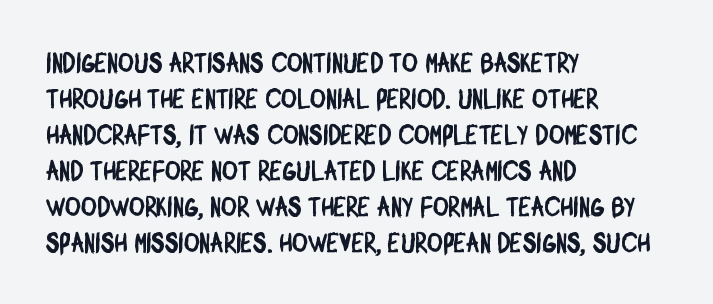
Q: Is the text underlined? A: No.
Q: How is the paragraph aligned? A: Left-aligned.
Q: Is the spacing between letters normal or unusually wide? A: Normal.
Q: Is the spacing between lines tight, normal or loose? A: Normal.
